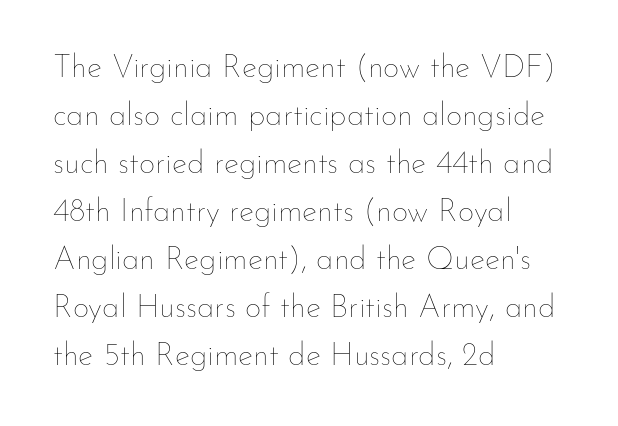
{"italic": "no", "bold": "no", "weight": "thin", "width": "normal", "stroke_contrast": "low", "x_height": "small", "monospaced": "no", "underline": "no", "align": "left", "line_spacing": "normal", "line_spacing_ratio": 1.5, "letter_spacing": "normal", "letter_spacing_em": 0.0, "glyph_px": 32}
